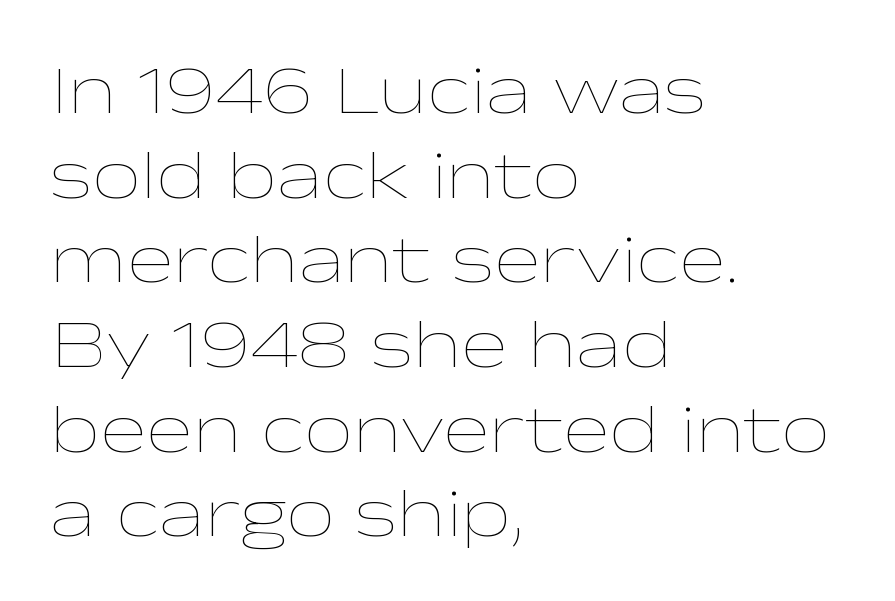
{"italic": "no", "bold": "no", "weight": "thin", "width": "wide", "stroke_contrast": "low", "x_height": "medium", "monospaced": "no", "underline": "no", "align": "left", "line_spacing_ratio": 1.21, "letter_spacing": "normal", "letter_spacing_em": 0.0, "glyph_px": 70}
